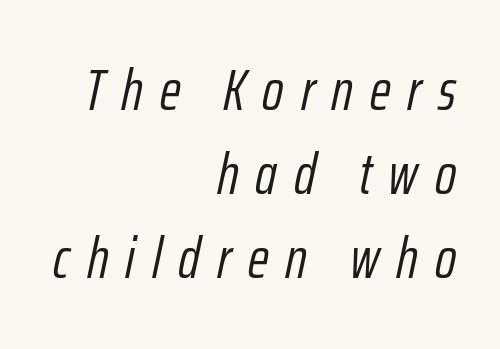
Q: Is the text bold? A: No.
Q: Is the text italic (slanted)? A: Yes, it leans right by about 12 degrees.
Q: Is the text underlined? A: No.
Q: How is the paragraph aligned? A: Right-aligned.
Q: Is the spacing between letters normal or unusually wide? A: Unusually wide.
Q: Is the spacing between lines tight, normal or loose? A: Normal.
Q: Width (condensed, normal, or wide)? A: Condensed.
Q: Stroke contrast? A: Low.
Q: x-height? A: Medium.
Q: Monospaced? A: No.
